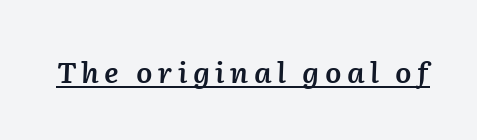
Q: Is the text bold? A: Semi-bold.
Q: Is the text italic (slanted)? A: Yes, it leans right by about 2 degrees.
Q: Is the text underlined? A: Yes.
Q: Width (condensed, normal, or wide)? A: Normal.
Q: Stroke contrast? A: Low.
Q: x-height? A: Medium.
Q: Monospaced? A: No.
